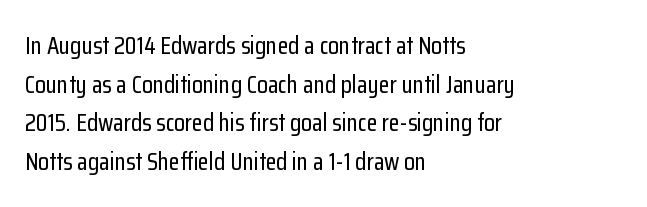
Q: Is the text italic (slanted)? A: No, it is upright.
Q: Is the text underlined? A: No.
Q: How is the paragraph aligned? A: Left-aligned.
Q: Is the spacing between letters normal or unusually wide? A: Normal.
Q: Is the spacing between lines tight, normal or loose? A: Normal.
